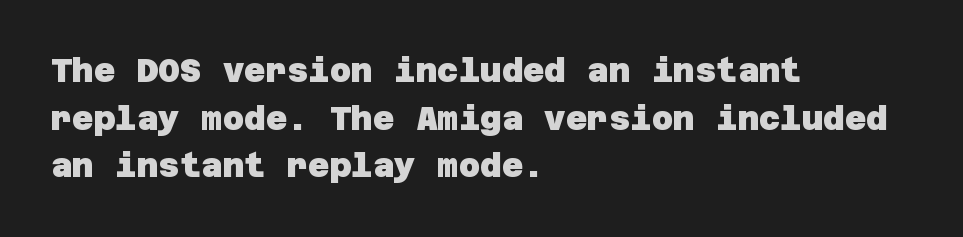
The image shows 33 px heavy sans-serif type; set left-aligned, normal line spacing (1.44x), normal letter spacing, not underlined; low stroke contrast and a large x-height.
